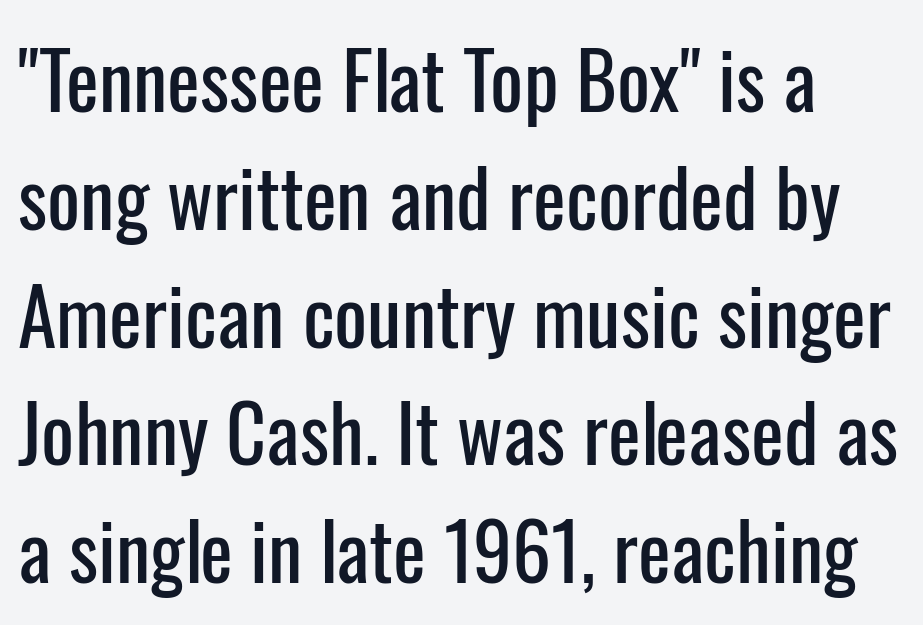
The space between consecutive lines is moderate. The typeface chosen for these lines omits serifs. The foot of each line stays bare and open. Short note: letters normally spaced. Spacing verdict: proportional, widths tailored to each character.
